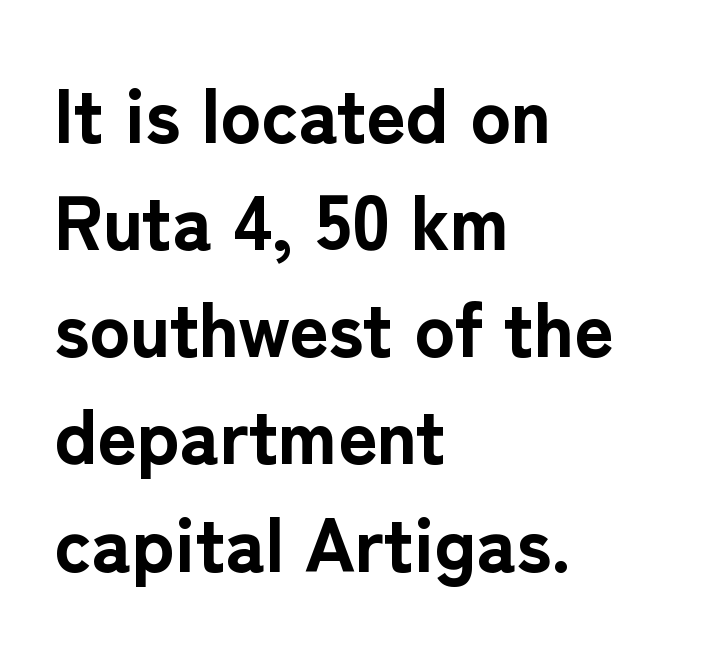
Students, note that the glyphs here touch the page at normal intervals. Is this a fixed-width face? No — the glyphs have proportional, varying widths. A typesetter would label this face a sans. Letters rest on an invisible, unmarked baseline. The lettering holds an erect, upright posture throughout.
